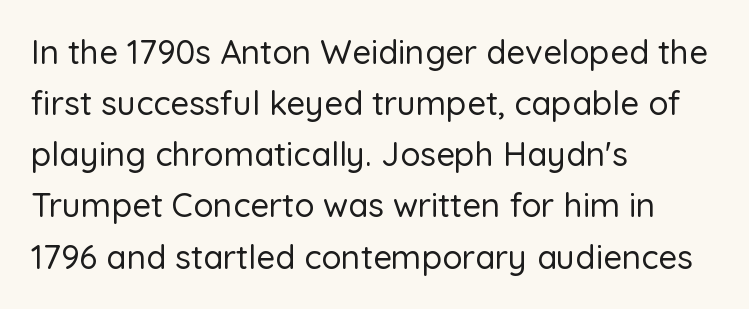
Q: Is the text italic (slanted)? A: No, it is upright.
Q: Is the typeface a serif or a sans-serif typeface? A: Sans-serif.
Q: Is the text underlined? A: No.
Q: How is the paragraph aligned? A: Left-aligned.
Q: Is the spacing between letters normal or unusually wide? A: Normal.
Q: Is the spacing between lines tight, normal or loose? A: Normal.
Q: Width (condensed, normal, or wide)? A: Normal.
Q: Stroke contrast? A: Low.
Q: x-height? A: Medium.
Q: Monospaced? A: No.
